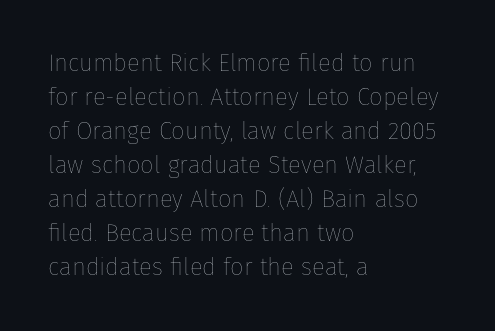
The image shows 24 px text type, upright; set left-aligned, normal line spacing (1.42x), normal letter spacing, not underlined.
